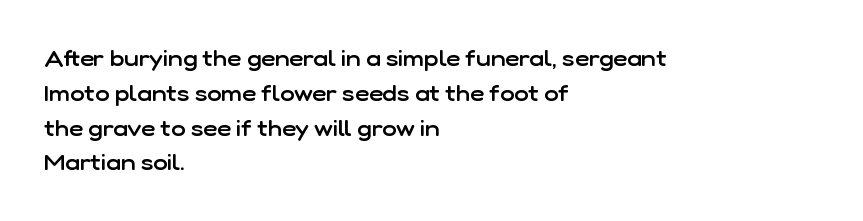
Q: Is the text bold? A: Semi-bold.
Q: Is the text italic (slanted)? A: No, it is upright.
Q: Is the text underlined? A: No.
Q: How is the paragraph aligned? A: Left-aligned.
Q: Is the spacing between letters normal or unusually wide? A: Normal.
Q: Is the spacing between lines tight, normal or loose? A: Normal.
